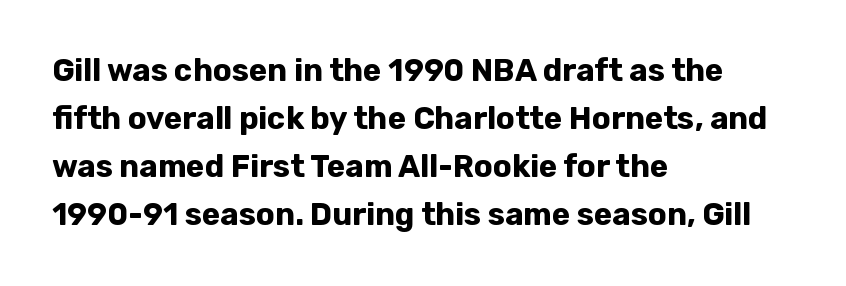
Q: Is the text bold? A: Yes.
Q: Is the text italic (slanted)? A: No, it is upright.
Q: Is the typeface a serif or a sans-serif typeface? A: Sans-serif.
Q: Is the text underlined? A: No.
Q: How is the paragraph aligned? A: Left-aligned.
Q: Is the spacing between letters normal or unusually wide? A: Normal.
Q: Is the spacing between lines tight, normal or loose? A: Normal.
Q: Width (condensed, normal, or wide)? A: Normal.
Q: Stroke contrast? A: Low.
Q: x-height? A: Medium.
Q: Monospaced? A: No.
